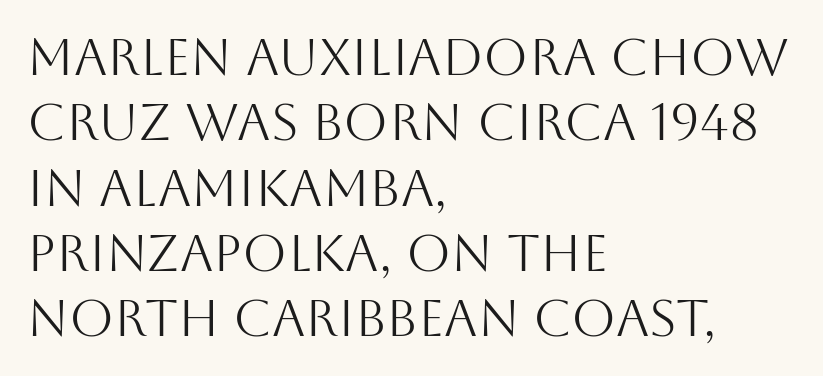
{"serif": "no", "italic": "no", "bold": "no", "weight": "light", "width": "normal", "stroke_contrast": "medium", "x_height": "large", "monospaced": "no", "underline": "no", "align": "left", "line_spacing": "normal", "line_spacing_ratio": 1.28, "letter_spacing": "normal", "letter_spacing_em": 0.0, "glyph_px": 51}
